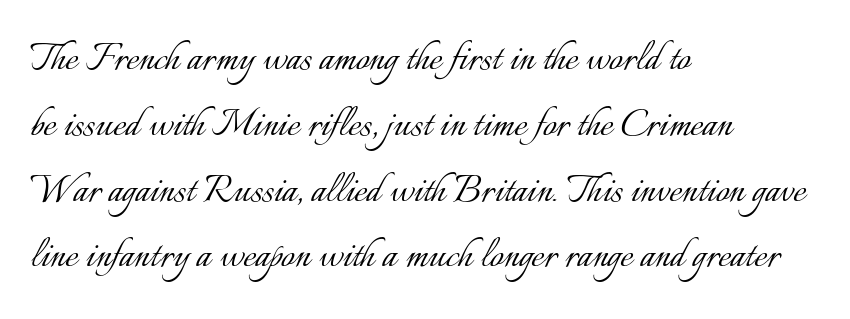
Descenders are the only things crossing below the line. Nobody touched the tracking dial on this one. Weight: in the light-to-regular range. Proportional: the letters do not fall into vertical columns.
